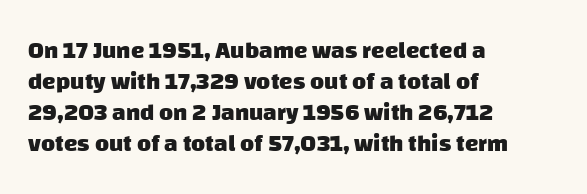
{"bold": "yes", "underline": "no", "align": "left", "line_spacing": "normal", "line_spacing_ratio": 1.29, "letter_spacing": "normal", "letter_spacing_em": 0.0, "glyph_px": 24}
